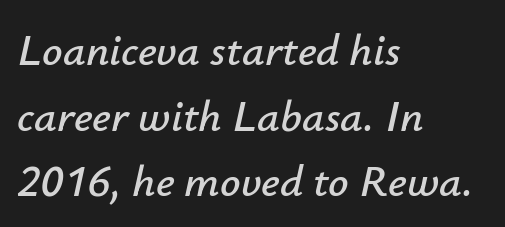
Q: Is the text italic (slanted)? A: Yes, it leans right by about 12 degrees.
Q: Is the text underlined? A: No.
Q: How is the paragraph aligned? A: Left-aligned.
Q: Is the spacing between letters normal or unusually wide? A: Normal.
Q: Is the spacing between lines tight, normal or loose? A: Normal.
Q: Width (condensed, normal, or wide)? A: Normal.
Q: Stroke contrast? A: Low.
Q: x-height? A: Small.
Q: Monospaced? A: No.
